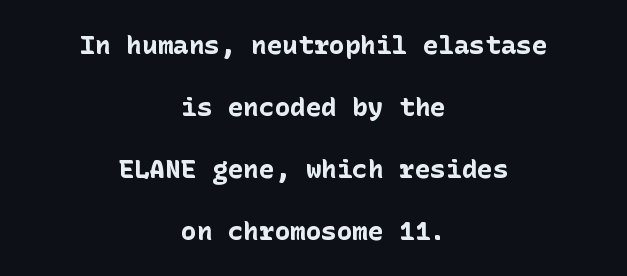
Q: Is the text bold? A: Yes.
Q: Is the text italic (slanted)? A: No, it is upright.
Q: Is the text underlined? A: No.
Q: How is the paragraph aligned? A: Centered.
Q: Is the spacing between letters normal or unusually wide? A: Normal.
Q: Is the spacing between lines tight, normal or loose? A: Loose.
